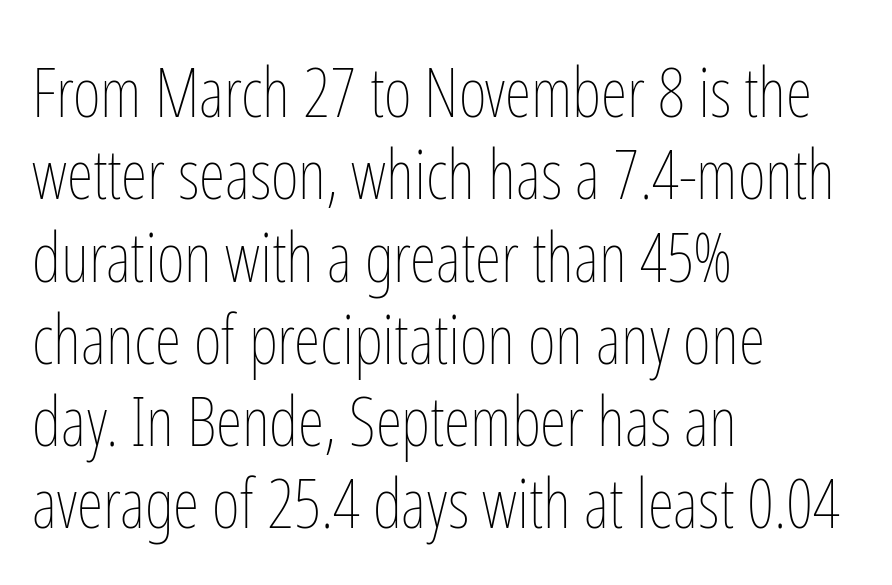
The image shows 68 px thin, condensed type, upright; set left-aligned, line spacing 1.21x, normal letter spacing, not underlined; low stroke contrast and a medium x-height.
